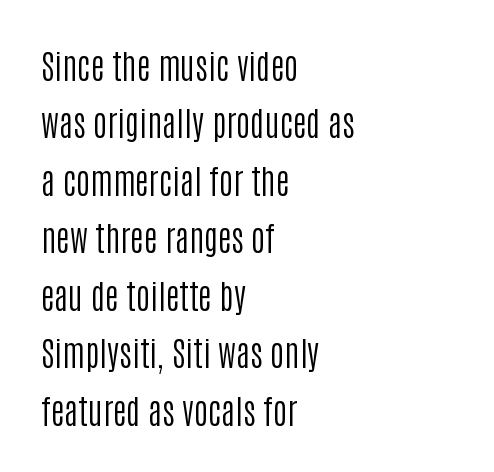
{"serif": "no", "italic": "no", "bold": "no", "weight": "regular", "width": "condensed", "stroke_contrast": "low", "x_height": "large", "monospaced": "no", "underline": "no", "align": "left", "line_spacing": "normal", "line_spacing_ratio": 1.69, "letter_spacing": "normal", "letter_spacing_em": 0.0, "glyph_px": 34}
